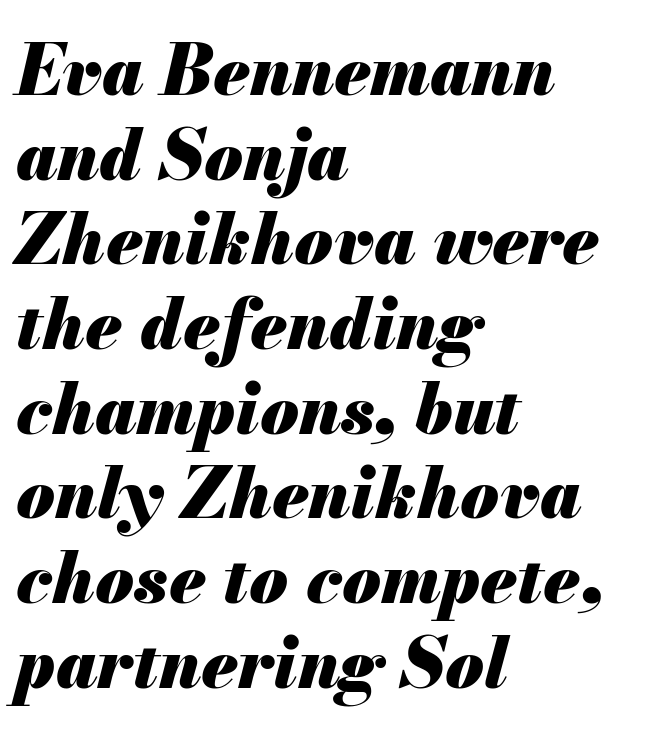
A clean baseline with only descenders dipping below it. Note the varied advance widths — an 'i' is clearly narrower than an 'm'. You could call the tracking neutral — neither tight nor loose. This sample is left-justified, so line endings fall wherever the words run out. Set as a true bold cut, around the 700 mark.
